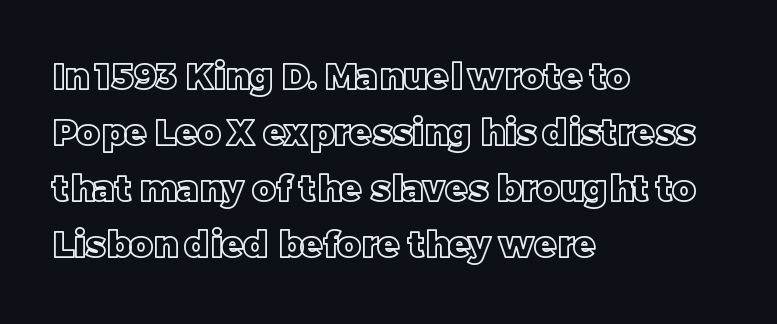
Ordinary non-slanted type is in use. Spacing verdict: proportional, widths tailored to each character. The lines in this sample share a left origin and differ only in where they stop. The area under the type is left untouched. In terms of leading, this rendering sits right in the middle.
